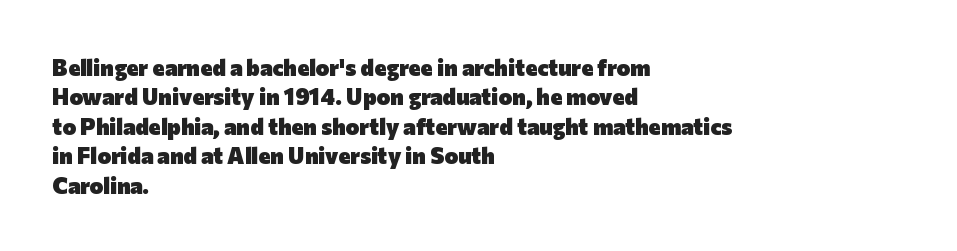
The image shows 23 px bold type, upright; set left-aligned, normal line spacing (1.28x), normal letter spacing, not underlined.
